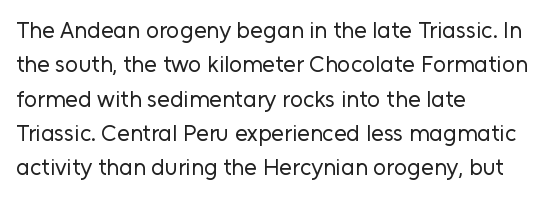
The vertical gap from one line to the next is medium. These lines were composed using upright roman letters. Horizontal alignment here is leftward, the default for most running prose. The gaps between neighbouring characters are ordinary and unremarkable. Weight: regular or lighter.
